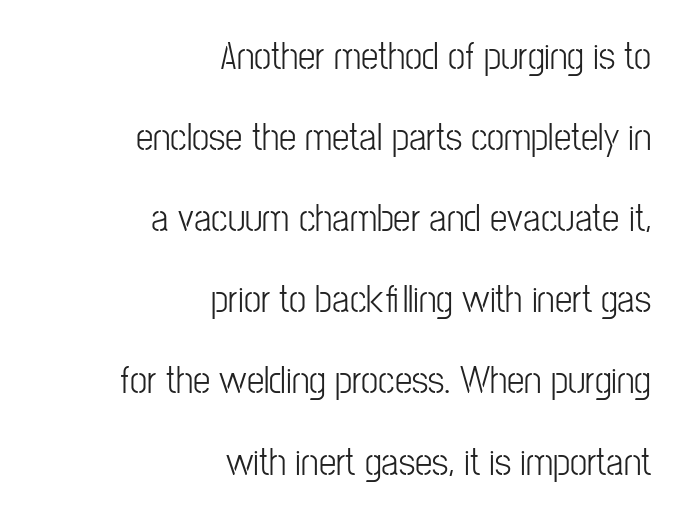
The image shows 39 px light, condensed sans-serif type, upright; set right-aligned, loose line spacing (2.08x), normal letter spacing, not underlined; low stroke contrast and a medium x-height.
